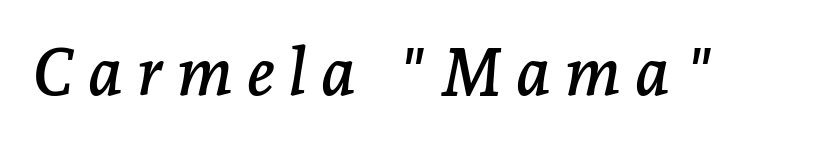
The font's italic variant was chosen for this text. The tracking jumps out immediately: characters are airy and widely separated. The font family rendered here belongs to the serif group. Proportional: the letters do not fall into vertical columns.
